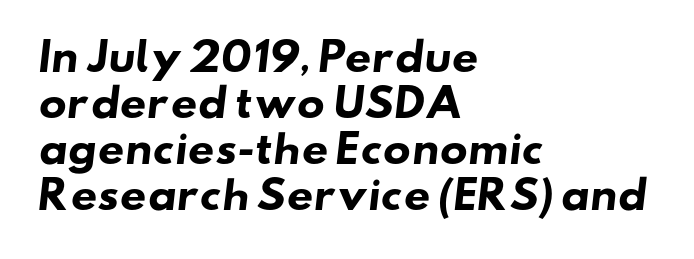
The image shows 37 px heavy, wide sans-serif type; set left-aligned, line spacing 1.24x, normal letter spacing, not underlined; low stroke contrast and a small x-height.
